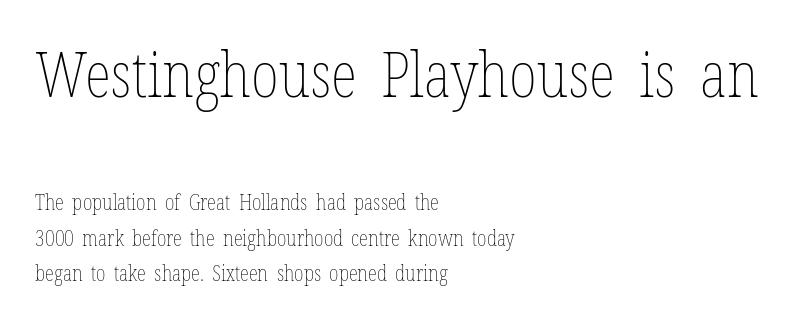
Note: larger setting up top, smaller setting below. Each word holds together tightly as a unit, with standard inter-letter gaps. A quiet, ordinary-to-light weight characterises the typeface. Leading matches the norm, producing a regular column. Italic? Not at all — the glyphs are vertical.
